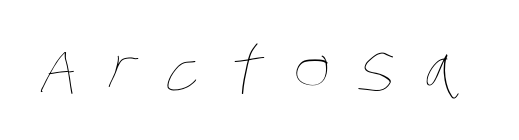
Q: Is the text bold? A: No.
Q: Is the text underlined? A: No.
Q: Is the spacing between letters normal or unusually wide? A: Unusually wide.
Q: Width (condensed, normal, or wide)? A: Condensed.
Q: Stroke contrast? A: Low.
Q: x-height? A: Large.
Q: Monospaced? A: No.
